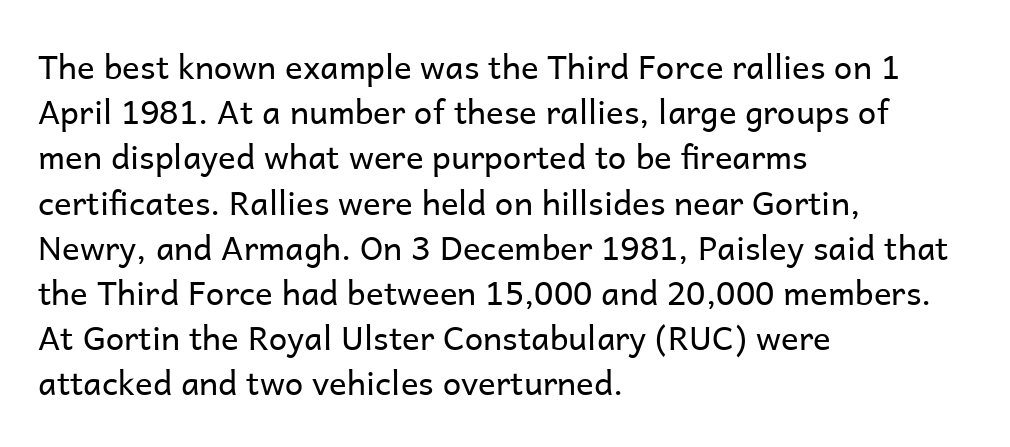
{"serif": "no", "italic": "no", "bold": "no", "weight": "regular", "width": "normal", "stroke_contrast": "low", "x_height": "medium", "monospaced": "no", "underline": "no", "align": "left", "line_spacing": "normal", "line_spacing_ratio": 1.37, "letter_spacing": "normal", "letter_spacing_em": 0.0, "glyph_px": 33}
